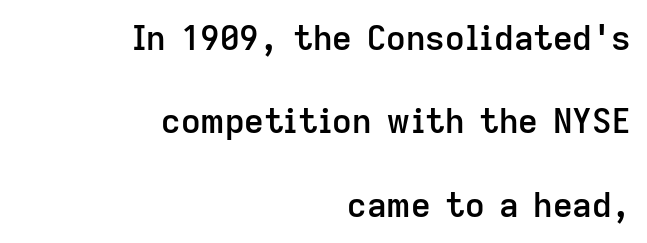
The image shows 34 px semibold sans-serif type, upright; set right-aligned, loose line spacing (2.45x), normal letter spacing, not underlined; low stroke contrast and a medium x-height.
